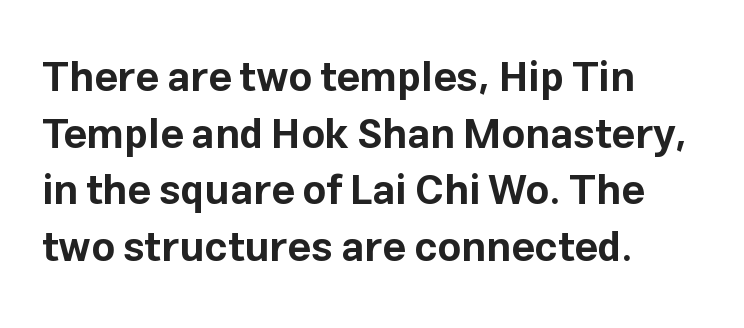
{"serif": "no", "italic": "no", "bold": "yes", "weight": "bold", "width": "normal", "stroke_contrast": "low", "x_height": "medium", "monospaced": "no", "underline": "no", "align": "left", "line_spacing": "normal", "line_spacing_ratio": 1.38, "letter_spacing": "normal", "letter_spacing_em": 0.0, "glyph_px": 41}
